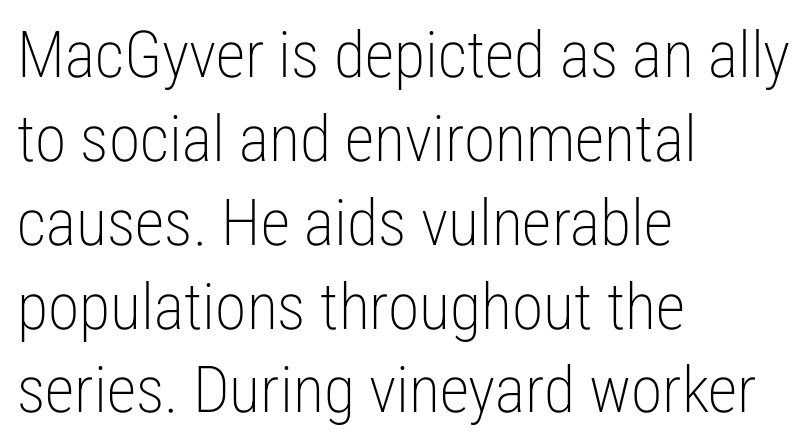
The image shows 64 px light, condensed sans-serif type, upright; set left-aligned, normal line spacing (1.31x), normal letter spacing, not underlined; low stroke contrast and a medium x-height.
